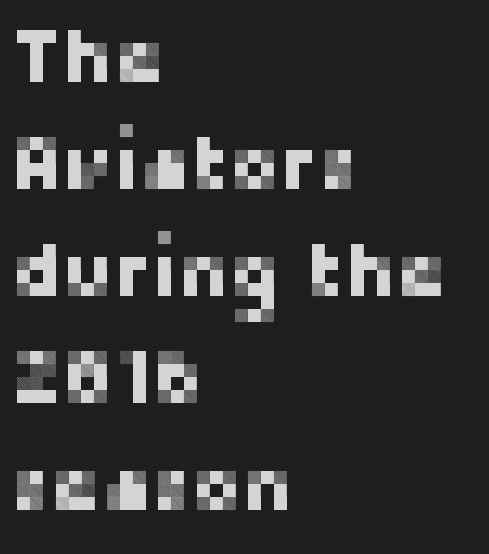
The image shows 77 px sans-serif type, upright; set left-aligned, normal line spacing (1.39x), normal letter spacing, not underlined; low stroke contrast and a medium x-height.
